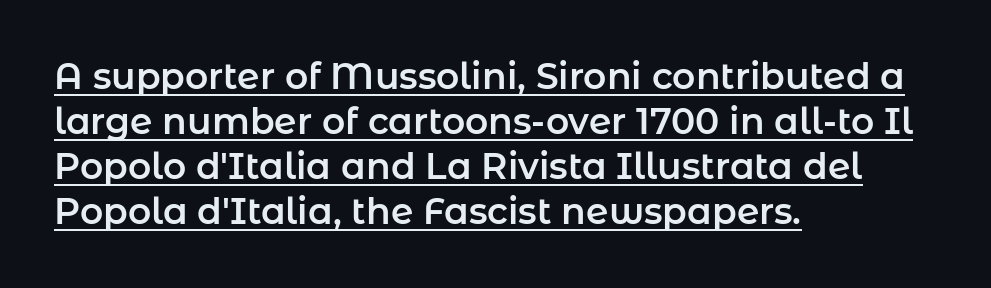
The image shows 36 px sans-serif type, upright; set left-aligned, normal line spacing (1.25x), normal letter spacing, underlined; low stroke contrast and a medium x-height.
